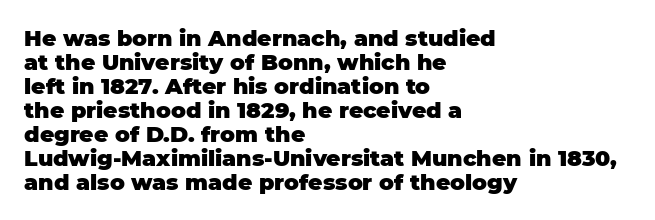
The image shows 22 px bold type, upright; set left-aligned, tight line spacing (1.09x), normal letter spacing, not underlined.
